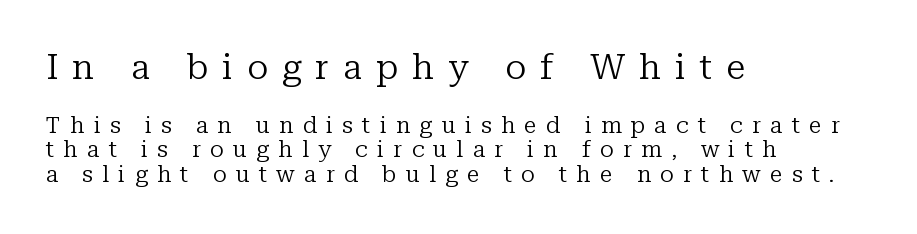
{"serif": "yes", "italic": "no", "bold": "no", "weight": "regular", "width": "normal", "stroke_contrast": "low", "x_height": "medium", "monospaced": "no", "underline": "no", "align": "left", "line_spacing": "tight", "line_spacing_ratio": 1.06, "letter_spacing": "wide", "letter_spacing_em": 0.4, "larger_block": "first", "size_ratio": 1.52, "glyph_px": 35}
